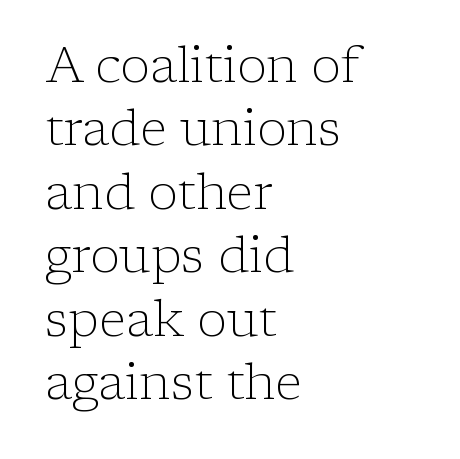
{"serif": "yes", "italic": "no", "bold": "no", "weight": "light", "width": "normal", "stroke_contrast": "low", "x_height": "medium", "monospaced": "no", "underline": "no", "align": "left", "line_spacing": "normal", "line_spacing_ratio": 1.27, "letter_spacing": "normal", "letter_spacing_em": 0.0, "glyph_px": 50}
